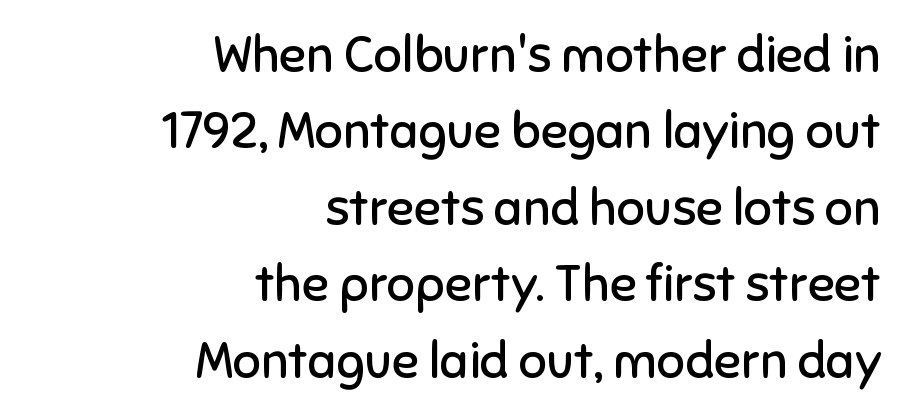
Q: Is the text bold? A: No.
Q: Is the text italic (slanted)? A: No, it is upright.
Q: Is the typeface a serif or a sans-serif typeface? A: Sans-serif.
Q: Is the text underlined? A: No.
Q: How is the paragraph aligned? A: Right-aligned.
Q: Is the spacing between letters normal or unusually wide? A: Normal.
Q: Is the spacing between lines tight, normal or loose? A: Normal.
Q: Width (condensed, normal, or wide)? A: Normal.
Q: Stroke contrast? A: Low.
Q: x-height? A: Medium.
Q: Monospaced? A: No.
